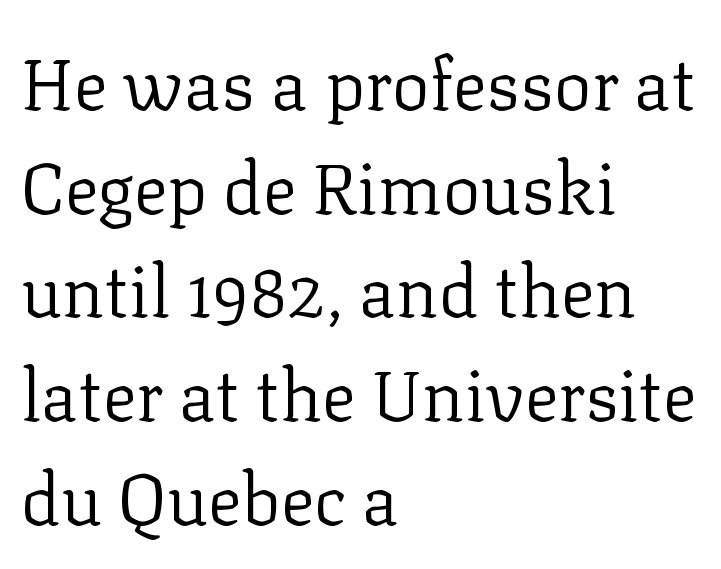
{"serif": "yes", "italic": "no", "bold": "no", "weight": "regular", "width": "normal", "stroke_contrast": "low", "x_height": "medium", "monospaced": "no", "underline": "no", "align": "left", "line_spacing": "normal", "line_spacing_ratio": 1.46, "letter_spacing": "normal", "letter_spacing_em": 0.0, "glyph_px": 71}
